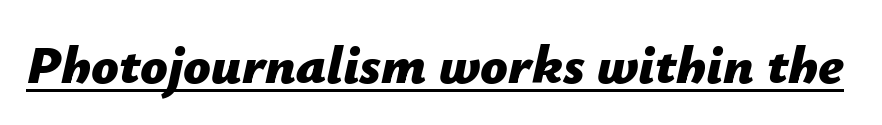
{"italic": "yes", "lean": "right", "slant_degrees": 12, "bold": "yes", "weight": "bold", "width": "normal", "stroke_contrast": "low", "x_height": "medium", "monospaced": "no", "underline": "yes", "letter_spacing": "normal", "letter_spacing_em": 0.0, "glyph_px": 54}
